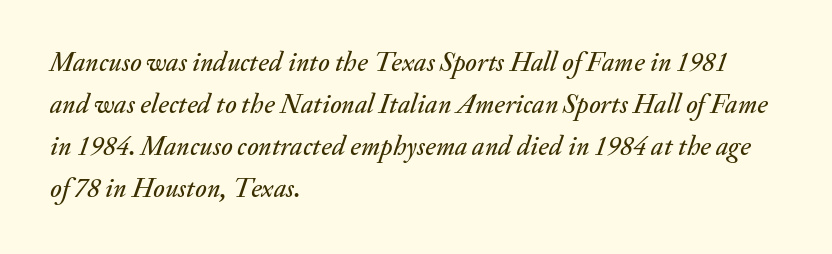
The image shows 27 px text type, italic (leaning right); set left-aligned, normal line spacing (1.55x), normal letter spacing, not underlined.
